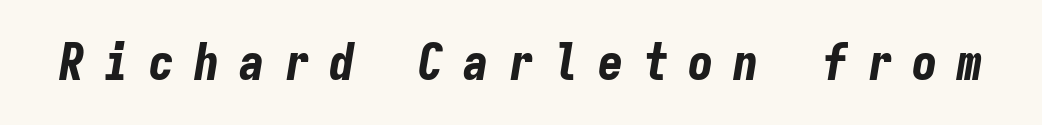
{"italic": "yes", "lean": "right", "slant_degrees": 9, "bold": "yes", "weight": "bold", "width": "condensed", "stroke_contrast": "low", "x_height": "medium", "monospaced": "yes", "underline": "no", "letter_spacing": "wide", "letter_spacing_em": 0.38, "glyph_px": 51}
